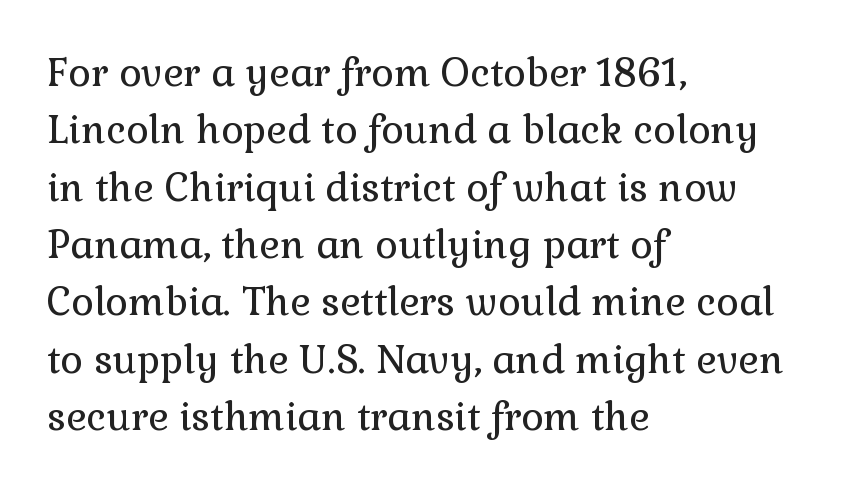
The image shows 39 px regular-weight serif type, upright; set left-aligned, normal line spacing (1.47x), normal letter spacing, not underlined; low stroke contrast and a medium x-height.
